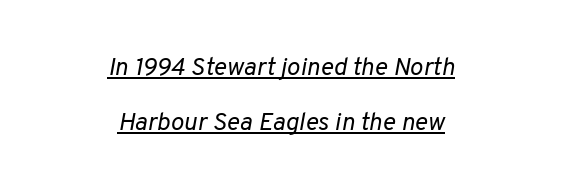
Q: Is the text bold? A: No.
Q: Is the text italic (slanted)? A: Yes, it leans right by about 10 degrees.
Q: Is the text underlined? A: Yes.
Q: How is the paragraph aligned? A: Centered.
Q: Is the spacing between letters normal or unusually wide? A: Normal.
Q: Is the spacing between lines tight, normal or loose? A: Loose.
